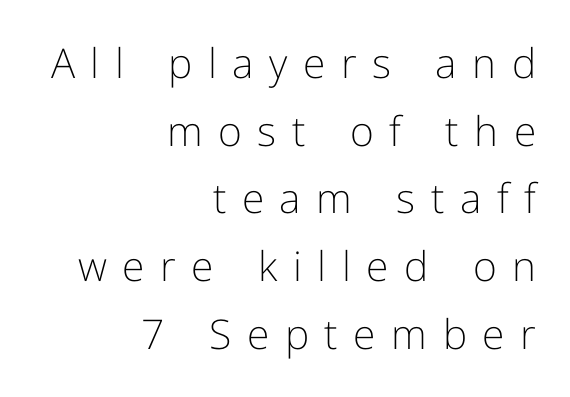
{"serif": "no", "italic": "no", "bold": "no", "weight": "light", "width": "normal", "stroke_contrast": "low", "x_height": "medium", "monospaced": "no", "underline": "no", "align": "right", "line_spacing": "normal", "line_spacing_ratio": 1.65, "letter_spacing": "wide", "letter_spacing_em": 0.38, "glyph_px": 41}
